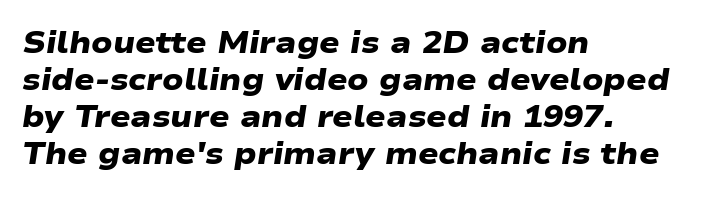
Q: Is the text bold? A: Yes.
Q: Is the typeface a serif or a sans-serif typeface? A: Sans-serif.
Q: Is the text underlined? A: No.
Q: How is the paragraph aligned? A: Left-aligned.
Q: Is the spacing between letters normal or unusually wide? A: Normal.
Q: Width (condensed, normal, or wide)? A: Wide.
Q: Stroke contrast? A: Low.
Q: x-height? A: Medium.
Q: Monospaced? A: No.
